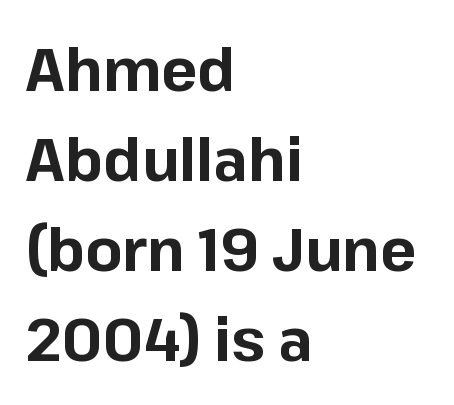
{"serif": "no", "italic": "no", "bold": "yes", "weight": "bold", "width": "normal", "stroke_contrast": "low", "x_height": "medium", "monospaced": "no", "underline": "no", "align": "left", "line_spacing": "normal", "line_spacing_ratio": 1.5, "letter_spacing": "normal", "letter_spacing_em": 0.0, "glyph_px": 60}
